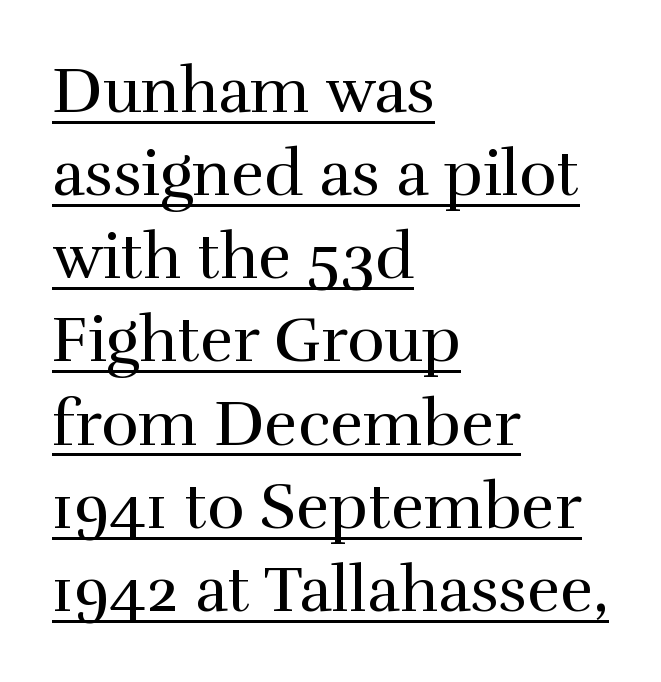
The image shows 63 px regular-weight serif type, upright; set left-aligned, normal line spacing (1.32x), normal letter spacing, underlined; a medium x-height.
